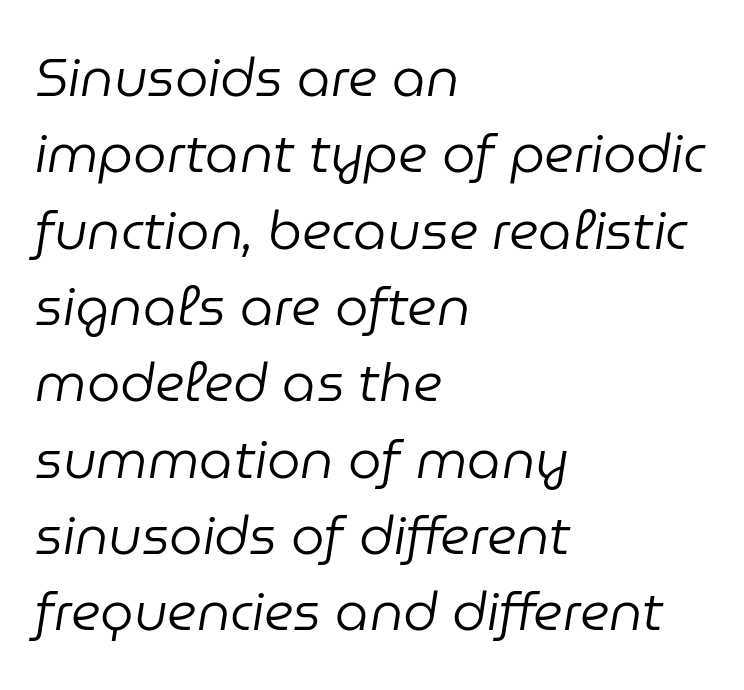
The image shows 53 px regular-weight type, italic (leaning right); set left-aligned, normal line spacing (1.44x), normal letter spacing, not underlined; low stroke contrast and a medium x-height.
